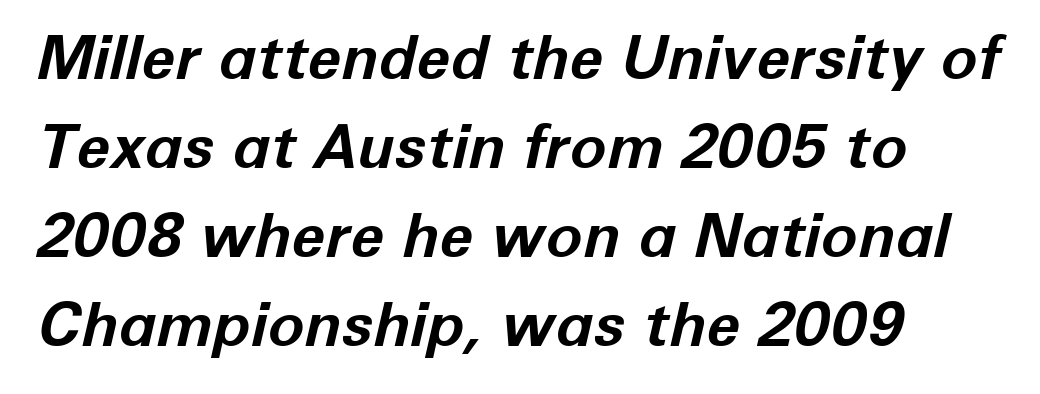
{"italic": "yes", "lean": "right", "slant_degrees": 12, "bold": "yes", "weight": "bold", "width": "normal", "stroke_contrast": "low", "x_height": "medium", "monospaced": "no", "underline": "no", "align": "left", "line_spacing": "normal", "line_spacing_ratio": 1.46, "letter_spacing": "normal", "letter_spacing_em": 0.0, "glyph_px": 61}
